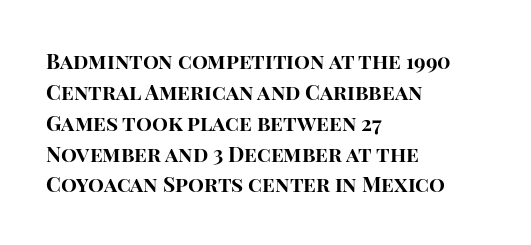
Q: Is the text bold? A: Yes.
Q: Is the text italic (slanted)? A: No, it is upright.
Q: Is the text underlined? A: No.
Q: How is the paragraph aligned? A: Left-aligned.
Q: Is the spacing between letters normal or unusually wide? A: Normal.
Q: Is the spacing between lines tight, normal or loose? A: Normal.
